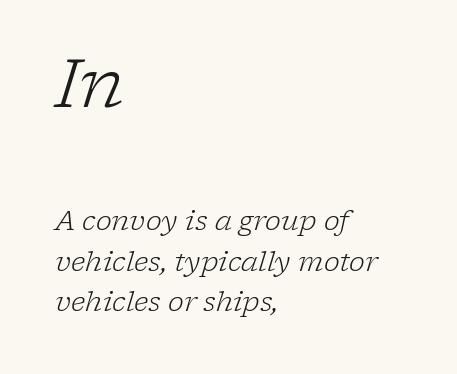
The image shows 67 px light serif type, italic (leaning right); set left-aligned, normal line spacing (1.5x), normal letter spacing, not underlined; the first (top) block is 2.48x larger; low stroke contrast and a medium x-height.
